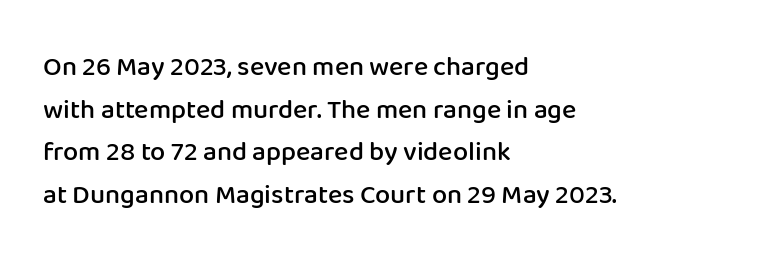
{"italic": "no", "bold": "semi", "underline": "no", "align": "left", "line_spacing": "normal", "line_spacing_ratio": 1.58, "letter_spacing": "normal", "letter_spacing_em": 0.0, "glyph_px": 27}
